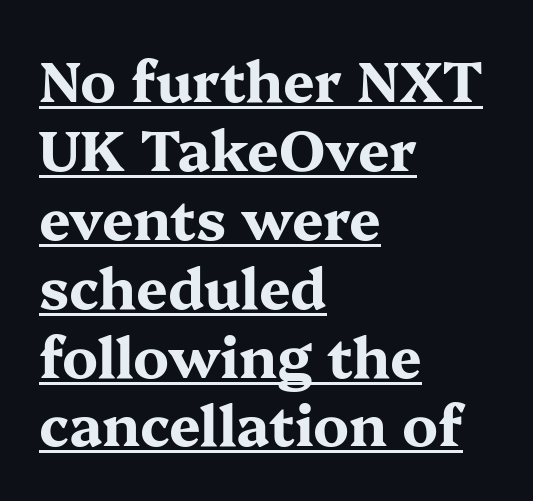
{"serif": "yes", "italic": "no", "bold": "yes", "weight": "bold", "width": "wide", "stroke_contrast": "medium", "x_height": "medium", "monospaced": "no", "underline": "yes", "align": "left", "line_spacing_ratio": 1.23, "letter_spacing": "normal", "letter_spacing_em": 0.0, "glyph_px": 56}
